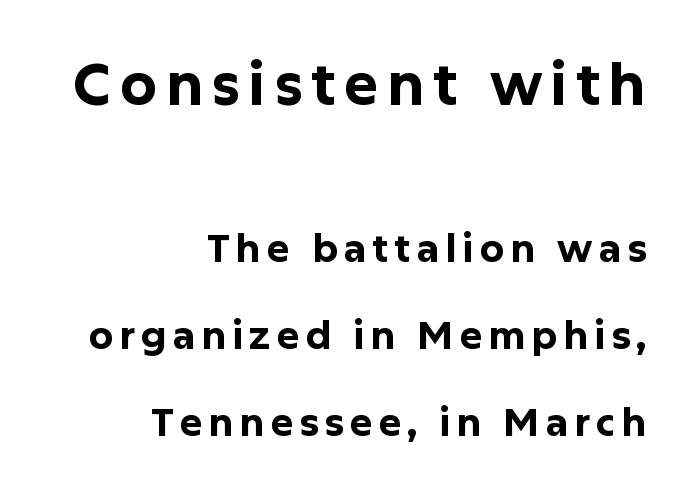
{"serif": "no", "italic": "no", "bold": "yes", "weight": "bold", "width": "normal", "stroke_contrast": "low", "x_height": "medium", "monospaced": "no", "underline": "no", "align": "right", "line_spacing": "loose", "line_spacing_ratio": 2.23, "larger_block": "first", "size_ratio": 1.49, "glyph_px": 58}
